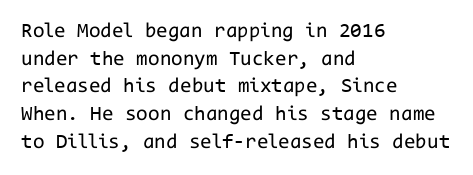
{"italic": "no", "bold": "no", "underline": "no", "align": "left", "line_spacing": "normal", "line_spacing_ratio": 1.32, "letter_spacing": "normal", "letter_spacing_em": 0.0, "glyph_px": 21}
